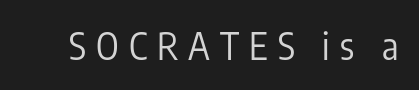
The image shows 37 px regular-weight, condensed sans-serif type, upright; set unusually wide letter spacing (+0.27 em), not underlined; low stroke contrast and a medium x-height.
